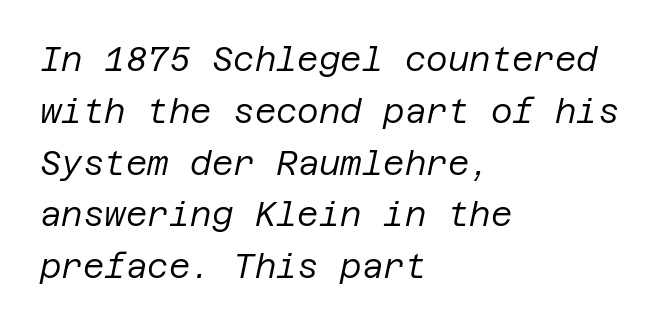
Counters stay open thanks to moderate or lighter strokes. It's the slanting kind of type. How would I describe the line gaps? Plain and ordinary. The space beneath each line is pristine and unruled. Tracking value appears to be zero — textbook default spacing. Horizontally, the lines are justified to the leading edge only.
